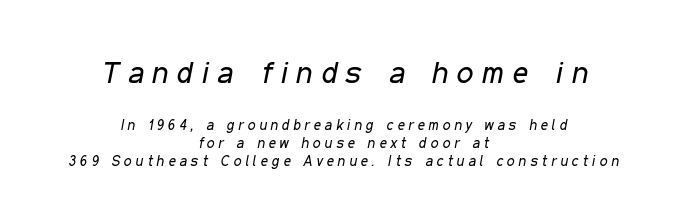
Q: Is the text bold? A: No.
Q: Is the text italic (slanted)? A: Yes, it leans right by about 11 degrees.
Q: Is the text underlined? A: No.
Q: How is the paragraph aligned? A: Centered.
Q: Is the spacing between letters normal or unusually wide? A: Unusually wide.
Q: Is the spacing between lines tight, normal or loose? A: Normal.
Q: Which block of text is set in a larger size, the first (top) or the second (bottom)? A: The first (top) one.
Q: Width (condensed, normal, or wide)? A: Condensed.
Q: Stroke contrast? A: Low.
Q: x-height? A: Medium.
Q: Monospaced? A: No.
